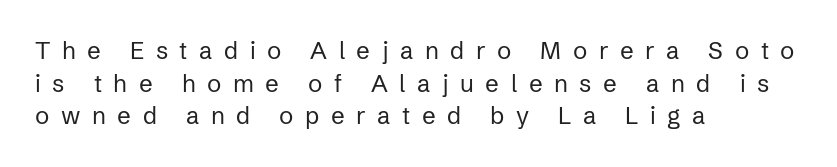
{"italic": "no", "bold": "no", "underline": "no", "align": "left", "line_spacing": "normal", "line_spacing_ratio": 1.36, "letter_spacing": "wide", "letter_spacing_em": 0.48, "glyph_px": 24}
